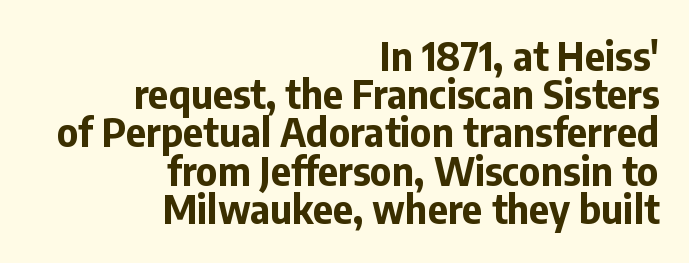
The image shows 39 px bold sans-serif type, upright; set right-aligned, tight line spacing (0.98x), normal letter spacing, not underlined; low stroke contrast and a medium x-height.
